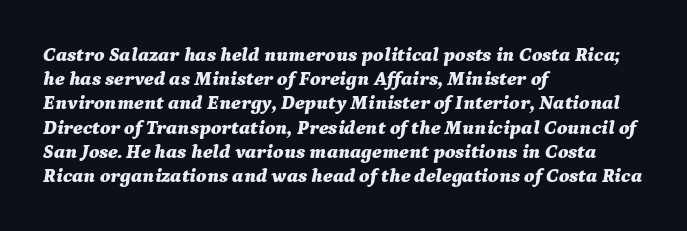
The image shows 20 px bold type, italic (leaning right); set left-aligned, line spacing 1.21x, normal letter spacing, not underlined.
